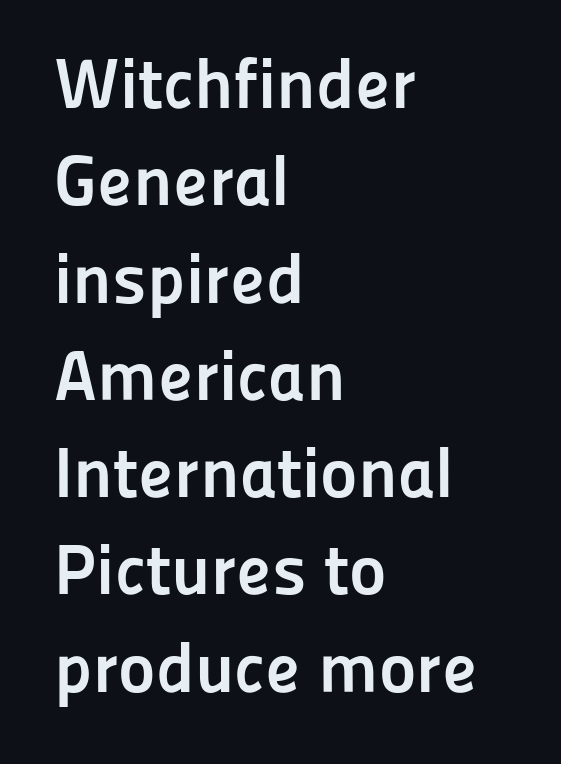
Q: Is the text bold? A: Yes.
Q: Is the text italic (slanted)? A: No, it is upright.
Q: Is the typeface a serif or a sans-serif typeface? A: Sans-serif.
Q: Is the text underlined? A: No.
Q: How is the paragraph aligned? A: Left-aligned.
Q: Is the spacing between letters normal or unusually wide? A: Normal.
Q: Is the spacing between lines tight, normal or loose? A: Normal.
Q: Width (condensed, normal, or wide)? A: Normal.
Q: Stroke contrast? A: Low.
Q: x-height? A: Medium.
Q: Monospaced? A: No.
